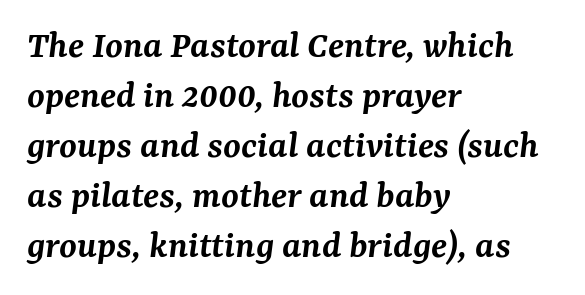
Q: Is the text bold? A: Semi-bold.
Q: Is the text italic (slanted)? A: Yes, it leans right by about 7 degrees.
Q: Is the typeface a serif or a sans-serif typeface? A: Serif.
Q: Is the text underlined? A: No.
Q: How is the paragraph aligned? A: Left-aligned.
Q: Is the spacing between letters normal or unusually wide? A: Normal.
Q: Is the spacing between lines tight, normal or loose? A: Normal.
Q: Width (condensed, normal, or wide)? A: Normal.
Q: Stroke contrast? A: Medium.
Q: x-height? A: Medium.
Q: Monospaced? A: No.
